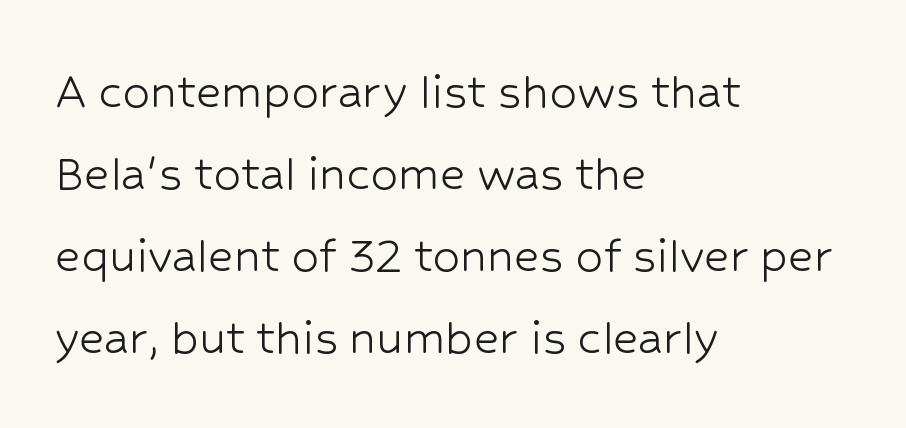
{"serif": "no", "italic": "no", "bold": "no", "weight": "light", "width": "normal", "stroke_contrast": "low", "x_height": "medium", "monospaced": "no", "underline": "no", "align": "left", "line_spacing": "normal", "line_spacing_ratio": 1.49, "letter_spacing": "normal", "letter_spacing_em": 0.0, "glyph_px": 55}
